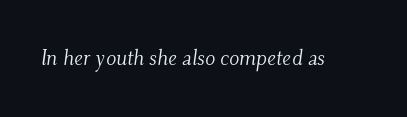
Q: Is the text bold? A: No.
Q: Is the text italic (slanted)? A: Yes, it leans right by about 9 degrees.
Q: Is the text underlined? A: No.
Q: Is the spacing between letters normal or unusually wide? A: Normal.
